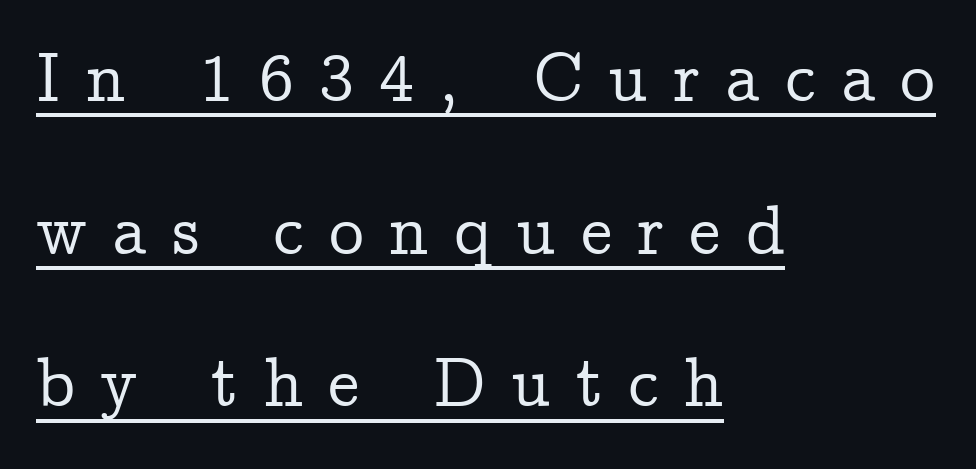
Q: Is the text italic (slanted)? A: No, it is upright.
Q: Is the typeface a serif or a sans-serif typeface? A: Serif.
Q: Is the text underlined? A: Yes.
Q: How is the paragraph aligned? A: Left-aligned.
Q: Is the spacing between letters normal or unusually wide? A: Unusually wide.
Q: Is the spacing between lines tight, normal or loose? A: Loose.
Q: Width (condensed, normal, or wide)? A: Normal.
Q: Stroke contrast? A: Low.
Q: x-height? A: Medium.
Q: Monospaced? A: No.
